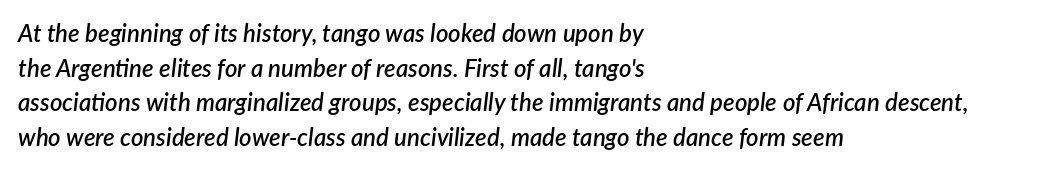
Horizontal alignment here is leftward, the default for most running prose. The passage shown stacks its lines at a standard gap. Tracking value appears to be zero — textbook default spacing. The specimen reads as italic at a glance. Firm but not heavy-handed strokes: this text is semibold.
